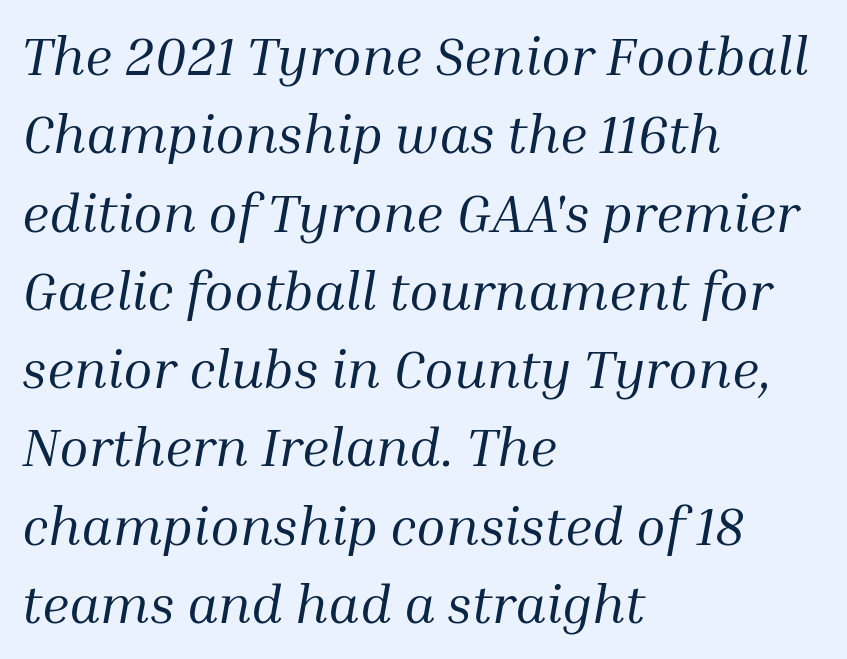
The image shows 54 px regular-weight serif type, italic (leaning right); set left-aligned, normal line spacing (1.45x), normal letter spacing, not underlined; medium stroke contrast and a medium x-height.
